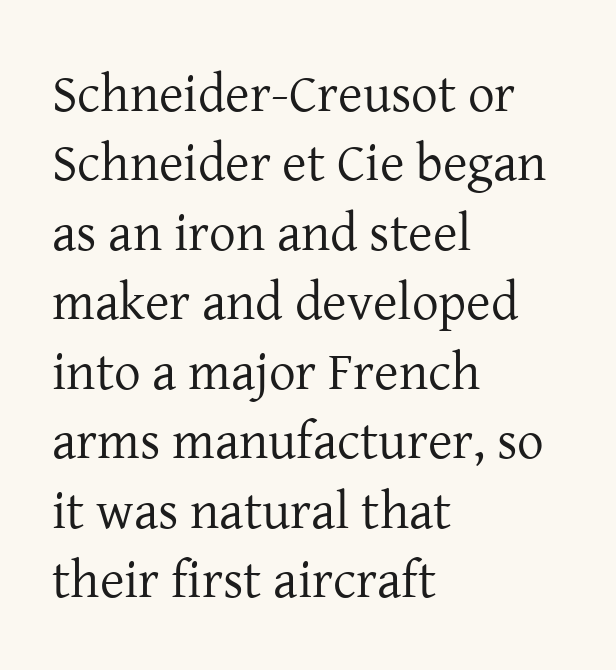
In terms of posture, this sample is upright. The passage shown has conventional tracking throughout. The font sits on the lighter half of the weight spectrum, regular included. Notice how the passage keeps a crisp vertical edge on the left only. The passage shown is typeset with a serif family. Decoration check: the copy has no underline.
